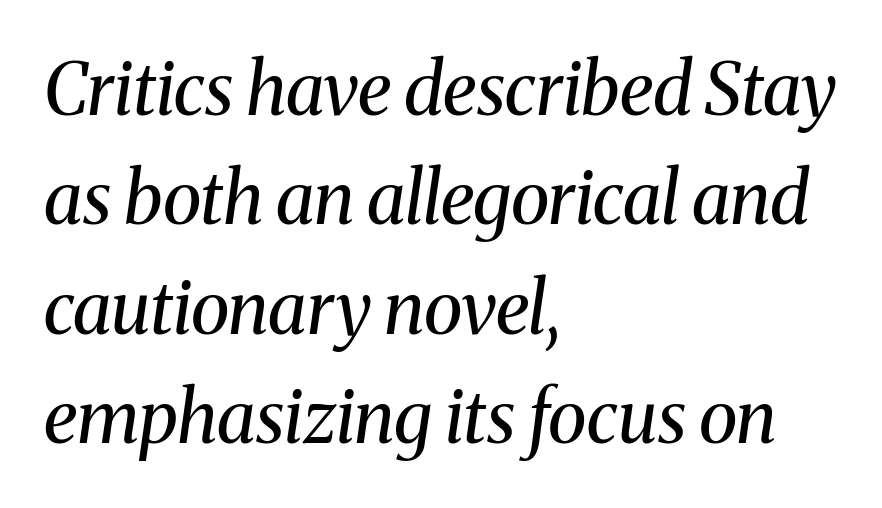
Q: Is the text bold? A: No.
Q: Is the text italic (slanted)? A: Yes, it leans right by about 8 degrees.
Q: Is the typeface a serif or a sans-serif typeface? A: Serif.
Q: Is the text underlined? A: No.
Q: How is the paragraph aligned? A: Left-aligned.
Q: Is the spacing between letters normal or unusually wide? A: Normal.
Q: Is the spacing between lines tight, normal or loose? A: Normal.
Q: Width (condensed, normal, or wide)? A: Normal.
Q: Stroke contrast? A: Medium.
Q: x-height? A: Medium.
Q: Monospaced? A: No.
